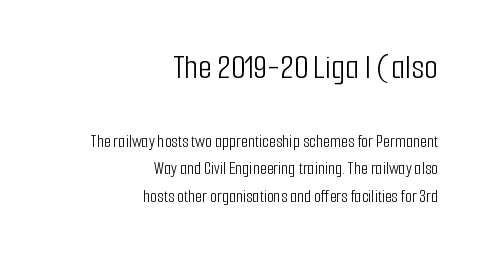
{"serif": "no", "italic": "no", "bold": "no", "weight": "light", "width": "condensed", "stroke_contrast": "low", "x_height": "medium", "monospaced": "no", "underline": "no", "align": "right", "line_spacing": "normal", "line_spacing_ratio": 1.55, "letter_spacing": "normal", "letter_spacing_em": 0.0, "larger_block": "first", "size_ratio": 2.0, "glyph_px": 36}
